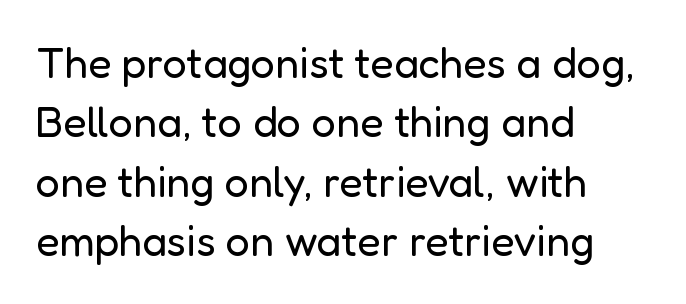
The image shows 43 px regular-weight sans-serif type, upright; set left-aligned, normal line spacing (1.38x), normal letter spacing, not underlined; low stroke contrast and a medium x-height.
